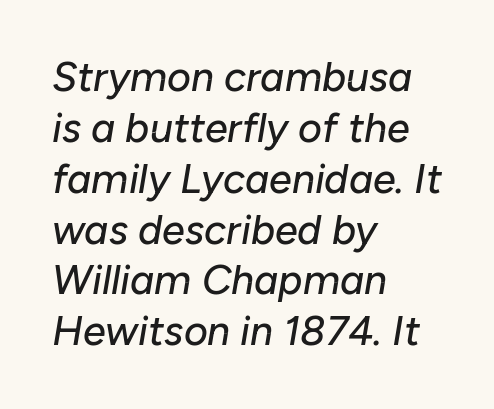
Has an underline been added? It has not. Every character sits at an angle, as italics do. The ragged edge is on the right, which tells us the setting is flush left. This sample has the flowing, uneven cadence of proportional lettering. This sample uses plain, unmodified letter spacing.
